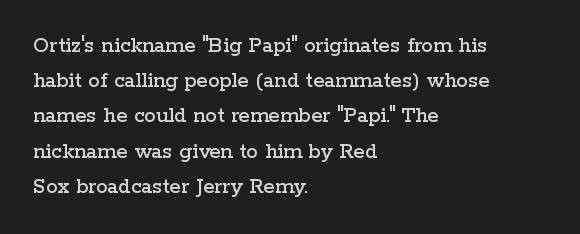
{"italic": "no", "underline": "no", "align": "left", "line_spacing": "normal", "line_spacing_ratio": 1.53, "letter_spacing": "normal", "letter_spacing_em": 0.0, "glyph_px": 23}
